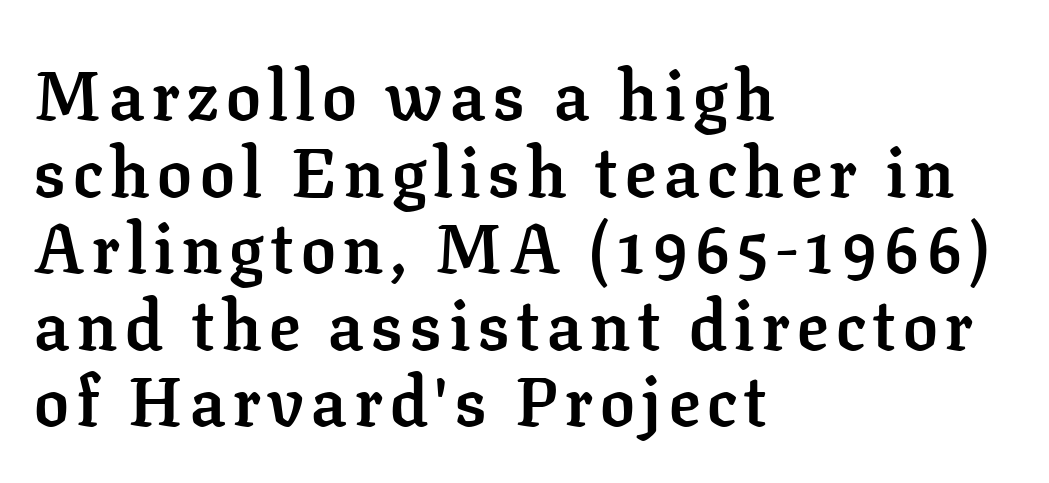
{"serif": "yes", "italic": "no", "bold": "yes", "weight": "semibold", "width": "normal", "stroke_contrast": "low", "x_height": "medium", "monospaced": "no", "underline": "no", "align": "left", "line_spacing": "tight", "line_spacing_ratio": 1.11, "glyph_px": 69}
